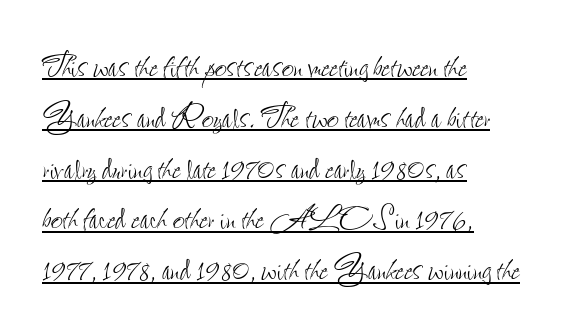
Q: Is the text bold? A: No.
Q: Is the text italic (slanted)? A: Yes.
Q: Is the text underlined? A: Yes.
Q: How is the paragraph aligned? A: Left-aligned.
Q: Is the spacing between letters normal or unusually wide? A: Normal.
Q: Width (condensed, normal, or wide)? A: Condensed.
Q: Stroke contrast? A: Low.
Q: x-height? A: Small.
Q: Monospaced? A: No.
